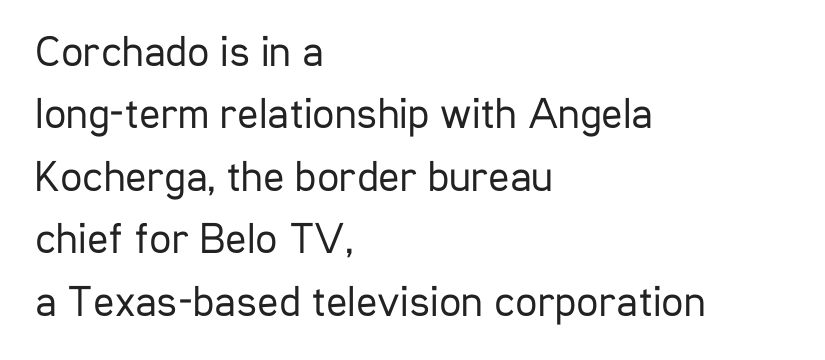
{"serif": "no", "italic": "no", "bold": "no", "weight": "regular", "width": "condensed", "stroke_contrast": "low", "x_height": "medium", "monospaced": "no", "underline": "no", "align": "left", "line_spacing": "normal", "line_spacing_ratio": 1.42, "letter_spacing": "normal", "letter_spacing_em": 0.0, "glyph_px": 44}
